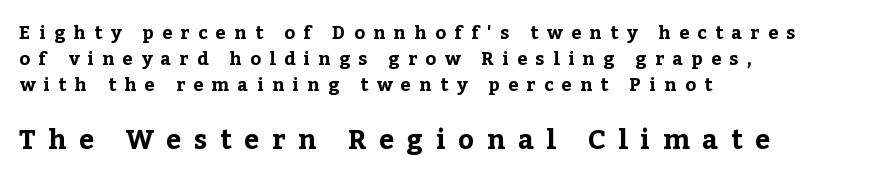
{"italic": "no", "bold": "yes", "underline": "no", "align": "left", "line_spacing": "normal", "line_spacing_ratio": 1.45, "letter_spacing": "wide", "letter_spacing_em": 0.47, "larger_block": "second", "size_ratio": 1.5, "glyph_px": 27}
